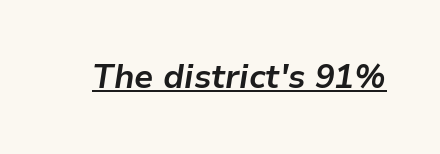
{"italic": "yes", "lean": "right", "slant_degrees": 9, "bold": "yes", "weight": "bold", "width": "normal", "stroke_contrast": "low", "x_height": "medium", "monospaced": "no", "underline": "yes", "letter_spacing": "normal", "letter_spacing_em": 0.0, "glyph_px": 33}
